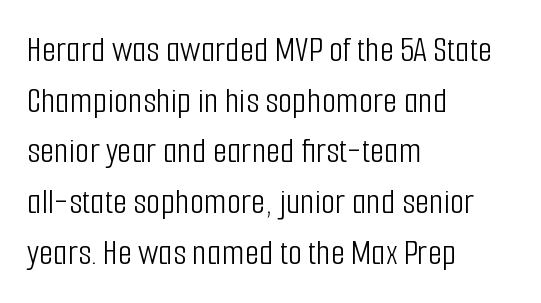
The image shows 37 px light, condensed sans-serif type, upright; set left-aligned, normal line spacing (1.37x), normal letter spacing, not underlined; low stroke contrast and a medium x-height.
